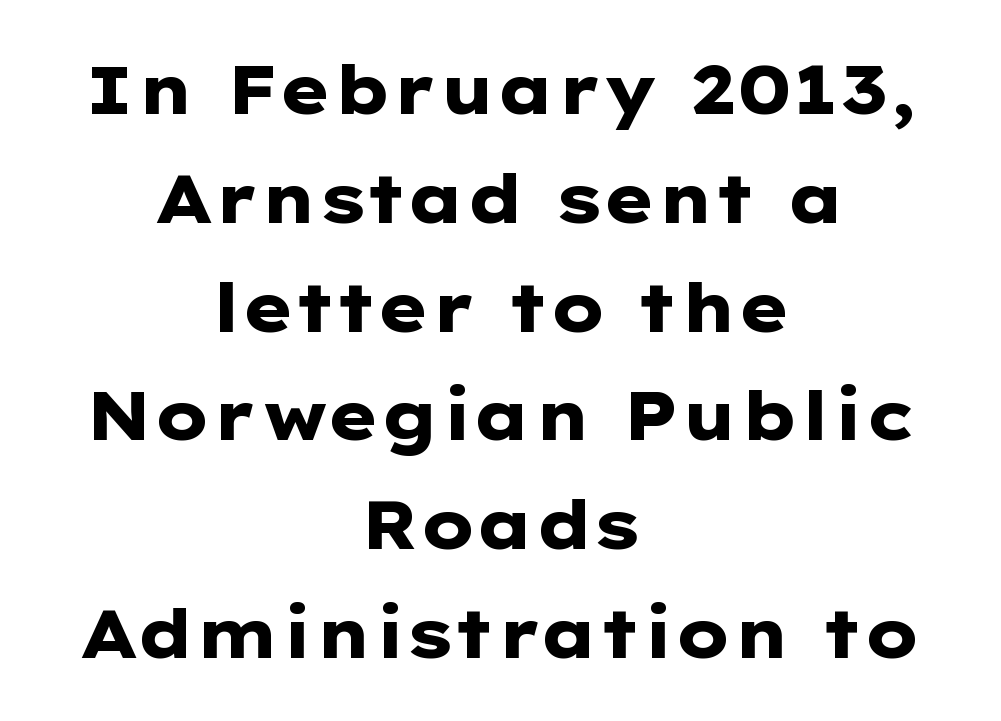
{"serif": "no", "italic": "no", "bold": "yes", "weight": "heavy", "width": "wide", "stroke_contrast": "low", "x_height": "medium", "monospaced": "no", "underline": "no", "align": "center", "line_spacing": "normal", "line_spacing_ratio": 1.6, "letter_spacing": "normal", "letter_spacing_em": 0.0, "glyph_px": 68}
